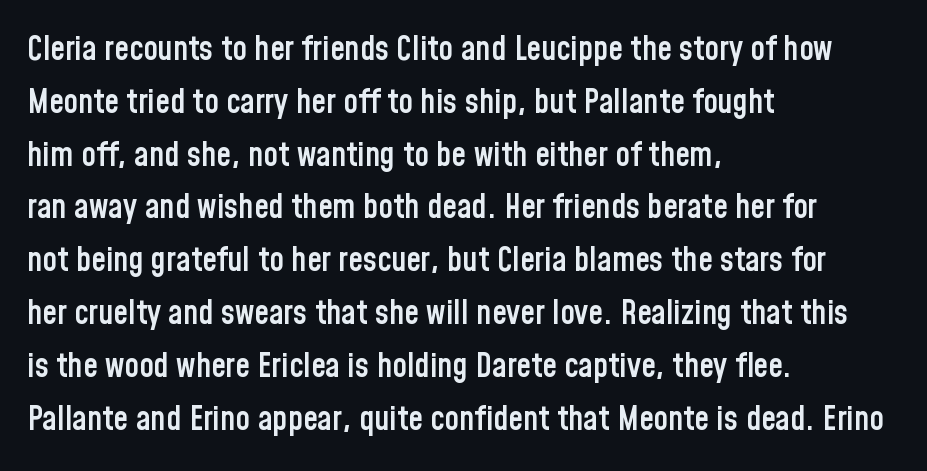
The image shows 33 px semibold, condensed sans-serif type, upright; set left-aligned, normal line spacing (1.6x), normal letter spacing, not underlined; low stroke contrast and a medium x-height.
